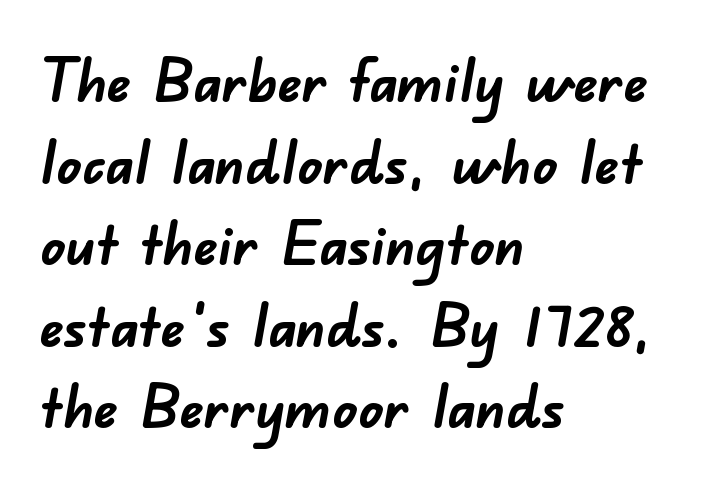
{"serif": "no", "bold": "yes", "weight": "semibold", "width": "normal", "stroke_contrast": "low", "x_height": "small", "monospaced": "no", "underline": "no", "align": "left", "line_spacing": "normal", "line_spacing_ratio": 1.36, "letter_spacing": "normal", "letter_spacing_em": 0.0, "glyph_px": 60}
